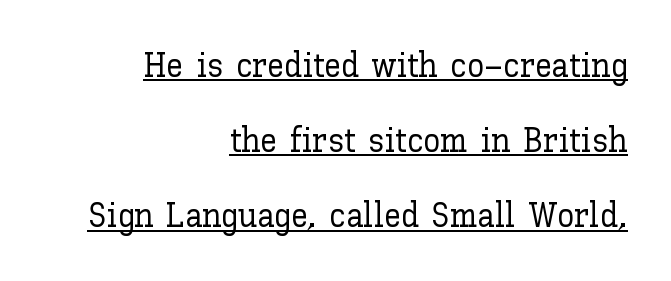
Q: Is the text italic (slanted)? A: No, it is upright.
Q: Is the text underlined? A: Yes.
Q: How is the paragraph aligned? A: Right-aligned.
Q: Is the spacing between letters normal or unusually wide? A: Normal.
Q: Is the spacing between lines tight, normal or loose? A: Loose.
Q: Width (condensed, normal, or wide)? A: Normal.
Q: Stroke contrast? A: Low.
Q: x-height? A: Medium.
Q: Monospaced? A: No.
